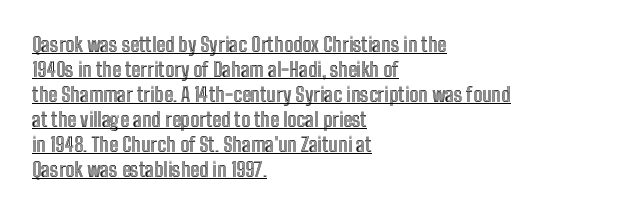
Q: Is the text italic (slanted)? A: No, it is upright.
Q: Is the text underlined? A: Yes.
Q: How is the paragraph aligned? A: Left-aligned.
Q: Is the spacing between letters normal or unusually wide? A: Normal.
Q: Is the spacing between lines tight, normal or loose? A: Normal.
